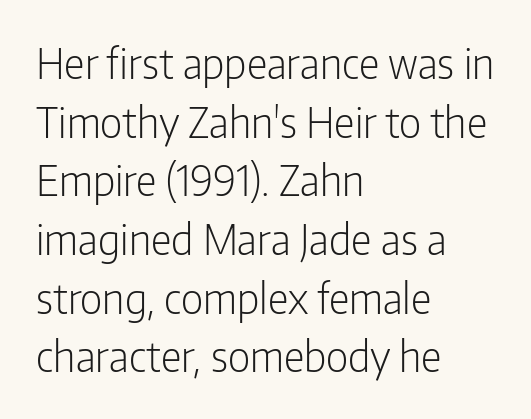
{"serif": "no", "italic": "no", "bold": "no", "weight": "light", "width": "condensed", "stroke_contrast": "low", "x_height": "medium", "monospaced": "no", "underline": "no", "align": "left", "line_spacing": "normal", "line_spacing_ratio": 1.43, "letter_spacing": "normal", "letter_spacing_em": 0.0, "glyph_px": 41}
